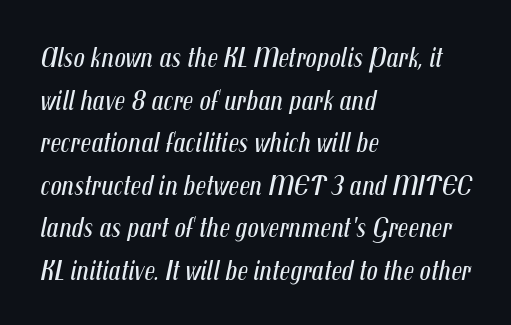
Compared with ordinary roman type, these characters are visibly tilted. The leading is moderate, giving the passage an even texture. Layout note: lines flush left. The glyphs are unaccompanied by any horizontal stroke below them. Letters have the restrained weight of plain body copy at most.
